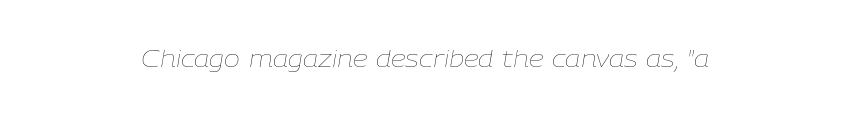
The image shows 24 px text type, italic (leaning right); set centered, normal letter spacing, not underlined.
